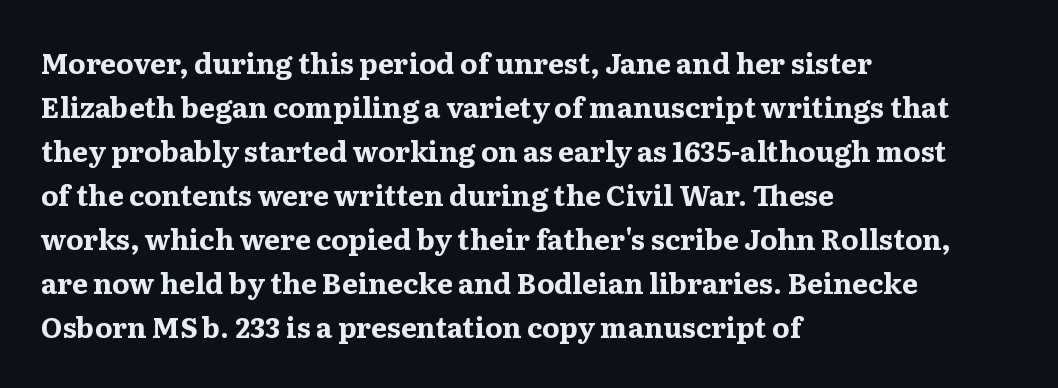
{"serif": "yes", "italic": "no", "bold": "yes", "weight": "bold", "width": "wide", "stroke_contrast": "medium", "x_height": "medium", "monospaced": "no", "underline": "no", "align": "left", "line_spacing": "normal", "line_spacing_ratio": 1.57, "letter_spacing": "normal", "letter_spacing_em": 0.0, "glyph_px": 28}
